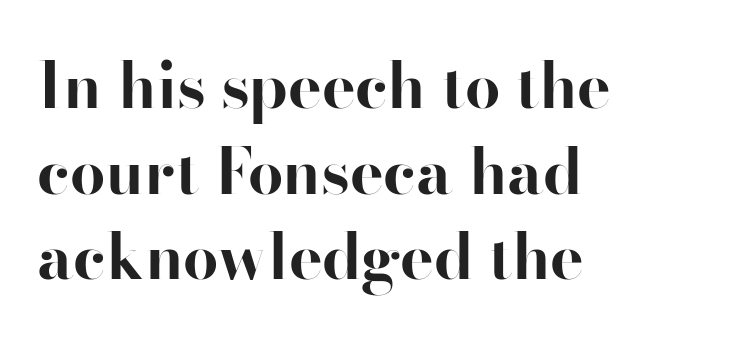
The image shows 63 px bold sans-serif type, upright; set left-aligned, normal line spacing (1.36x), normal letter spacing, not underlined; high stroke contrast and a small x-height.
